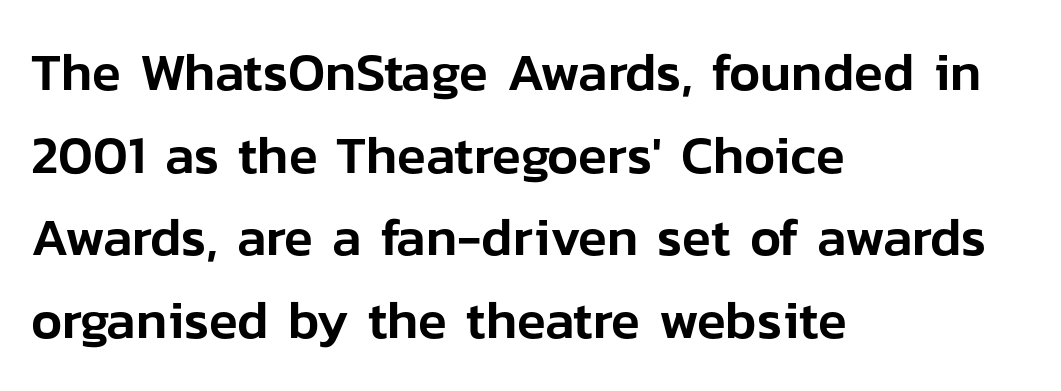
Q: Is the text italic (slanted)? A: No, it is upright.
Q: Is the typeface a serif or a sans-serif typeface? A: Sans-serif.
Q: Is the text underlined? A: No.
Q: How is the paragraph aligned? A: Left-aligned.
Q: Is the spacing between letters normal or unusually wide? A: Normal.
Q: Is the spacing between lines tight, normal or loose? A: Normal.
Q: Width (condensed, normal, or wide)? A: Normal.
Q: Stroke contrast? A: Low.
Q: x-height? A: Medium.
Q: Monospaced? A: No.
